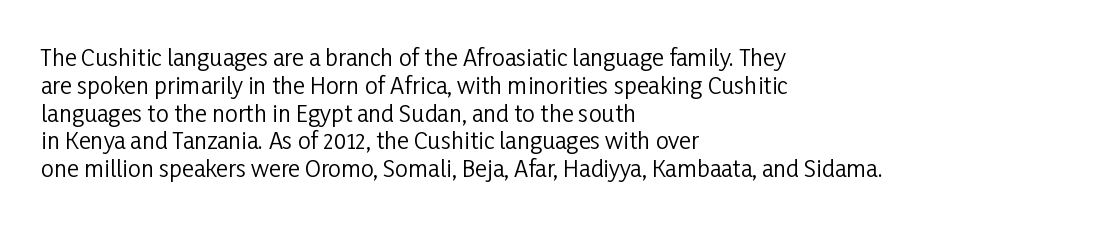
The image shows 23 px text type, upright; set left-aligned, line spacing 1.21x, normal letter spacing, not underlined.
